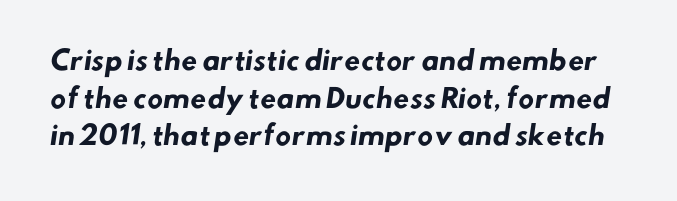
The image shows 26 px bold type; set normal line spacing (1.45x), normal letter spacing, not underlined.
